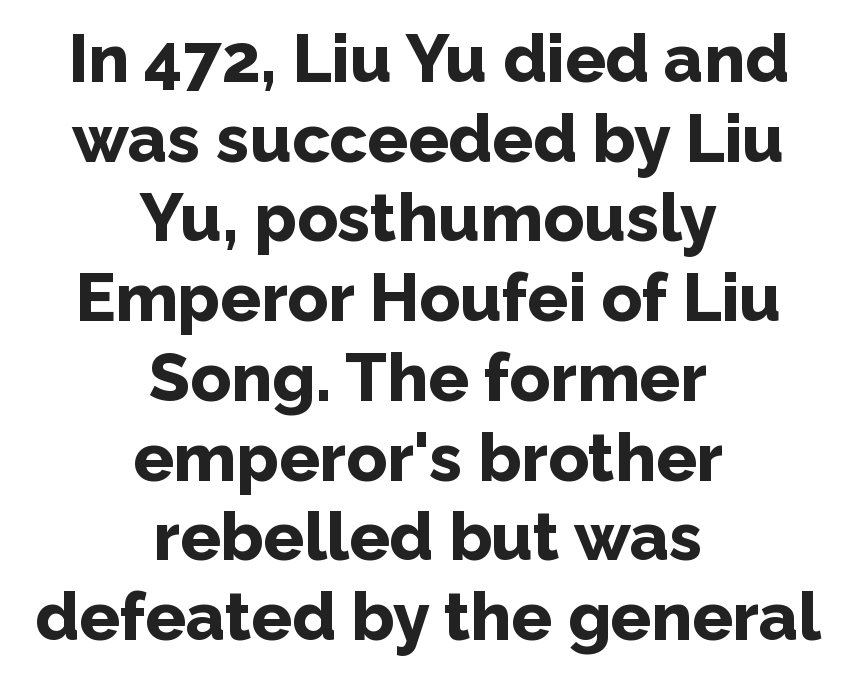
Q: Is the text bold? A: Yes.
Q: Is the text italic (slanted)? A: No, it is upright.
Q: Is the typeface a serif or a sans-serif typeface? A: Sans-serif.
Q: Is the text underlined? A: No.
Q: How is the paragraph aligned? A: Centered.
Q: Is the spacing between letters normal or unusually wide? A: Normal.
Q: Width (condensed, normal, or wide)? A: Normal.
Q: Stroke contrast? A: Low.
Q: x-height? A: Medium.
Q: Monospaced? A: No.
